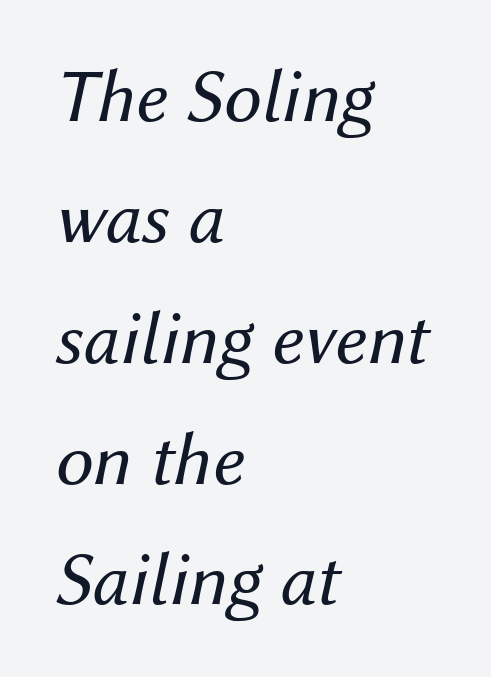
{"italic": "yes", "lean": "right", "slant_degrees": 12, "bold": "no", "weight": "regular", "width": "normal", "stroke_contrast": "medium", "x_height": "medium", "monospaced": "no", "underline": "no", "align": "left", "line_spacing": "normal", "line_spacing_ratio": 1.59, "letter_spacing": "normal", "letter_spacing_em": 0.0, "glyph_px": 76}
